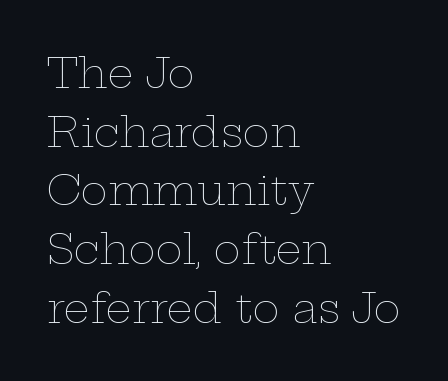
{"italic": "no", "bold": "no", "weight": "thin", "width": "wide", "stroke_contrast": "low", "x_height": "medium", "monospaced": "no", "underline": "no", "align": "left", "line_spacing": "normal", "line_spacing_ratio": 1.43, "letter_spacing": "normal", "letter_spacing_em": 0.0, "glyph_px": 41}
